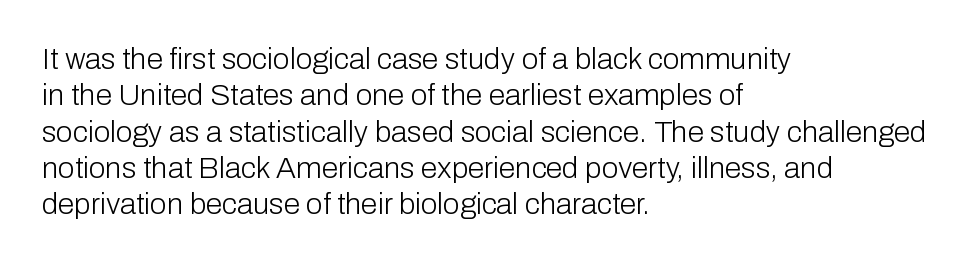
{"serif": "no", "italic": "no", "bold": "no", "weight": "light", "width": "normal", "stroke_contrast": "low", "x_height": "medium", "monospaced": "no", "underline": "no", "align": "left", "line_spacing_ratio": 1.21, "letter_spacing": "normal", "letter_spacing_em": 0.0, "glyph_px": 30}
